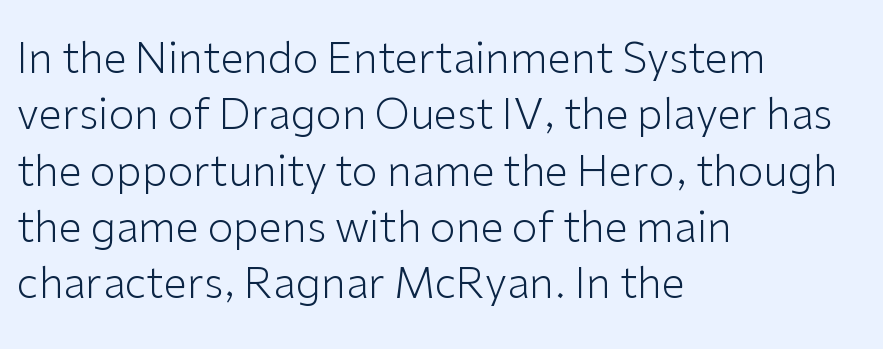
{"serif": "no", "italic": "no", "bold": "no", "weight": "light", "width": "normal", "stroke_contrast": "low", "x_height": "medium", "monospaced": "no", "underline": "no", "align": "left", "line_spacing": "normal", "line_spacing_ratio": 1.34, "letter_spacing": "normal", "letter_spacing_em": 0.0, "glyph_px": 42}
